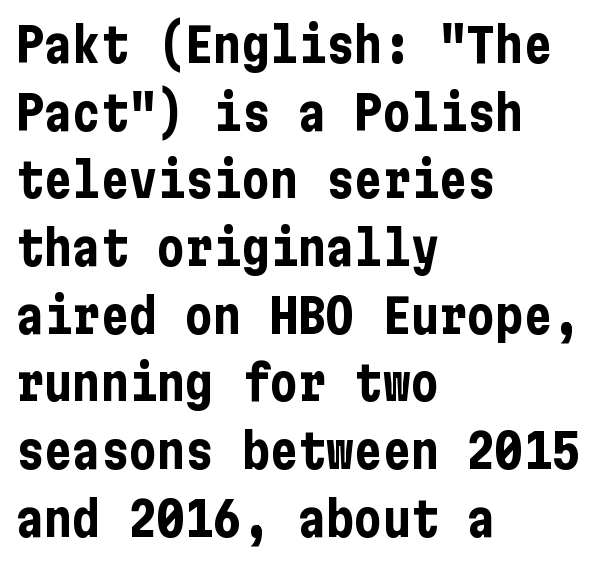
{"serif": "no", "italic": "no", "bold": "yes", "weight": "bold", "width": "condensed", "stroke_contrast": "low", "x_height": "medium", "underline": "no", "align": "left", "line_spacing": "normal", "line_spacing_ratio": 1.44, "letter_spacing": "normal", "letter_spacing_em": 0.0, "glyph_px": 47}
